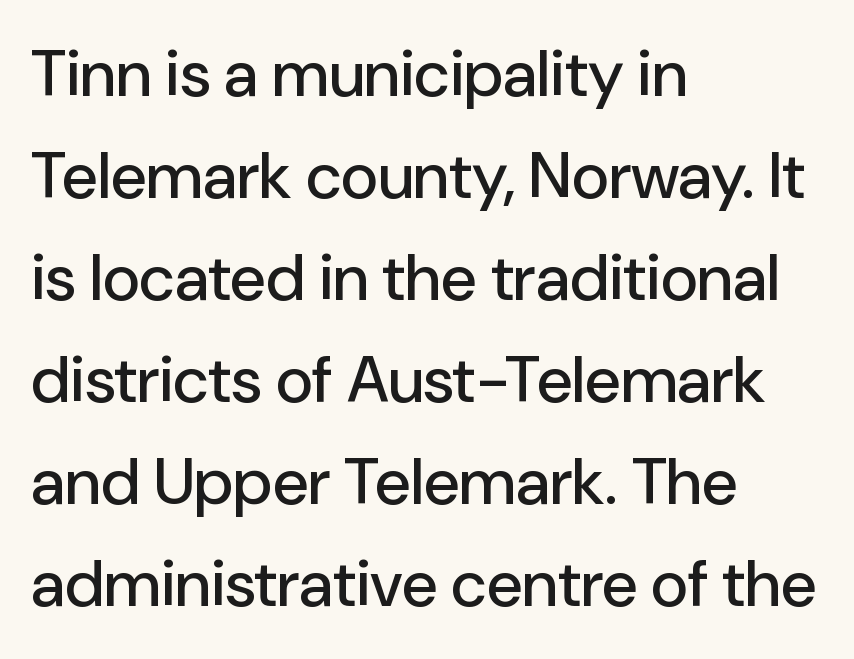
The rendering anchors every line to the left-hand side. This is the regular roman posture of the typeface. Varying glyph widths throughout — classic text-font behaviour. Plain, unruled lines of type.
